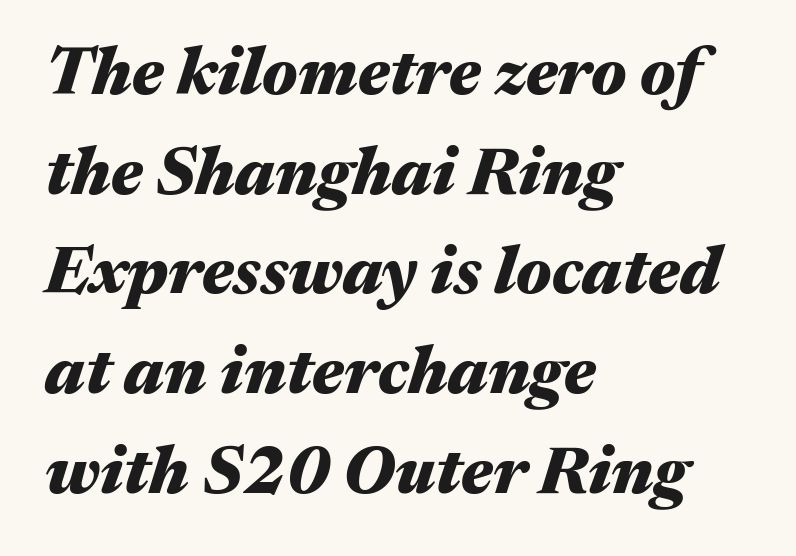
{"italic": "yes", "lean": "right", "slant_degrees": 17, "bold": "yes", "weight": "heavy", "width": "wide", "stroke_contrast": "medium", "x_height": "medium", "monospaced": "no", "underline": "no", "align": "left", "line_spacing": "normal", "line_spacing_ratio": 1.51, "letter_spacing": "normal", "letter_spacing_em": 0.0, "glyph_px": 66}
